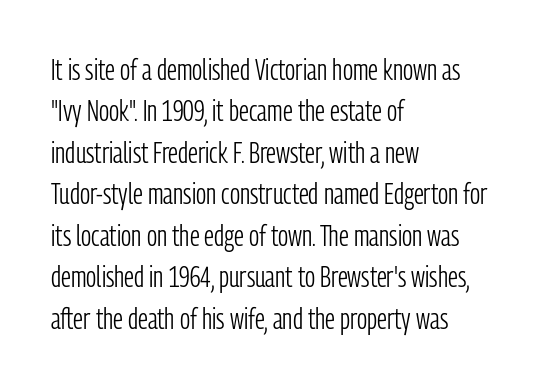
Q: Is the text bold? A: No.
Q: Is the text italic (slanted)? A: No, it is upright.
Q: Is the typeface a serif or a sans-serif typeface? A: Sans-serif.
Q: Is the text underlined? A: No.
Q: How is the paragraph aligned? A: Left-aligned.
Q: Is the spacing between letters normal or unusually wide? A: Normal.
Q: Is the spacing between lines tight, normal or loose? A: Normal.
Q: Width (condensed, normal, or wide)? A: Condensed.
Q: Stroke contrast? A: Low.
Q: x-height? A: Medium.
Q: Monospaced? A: No.
